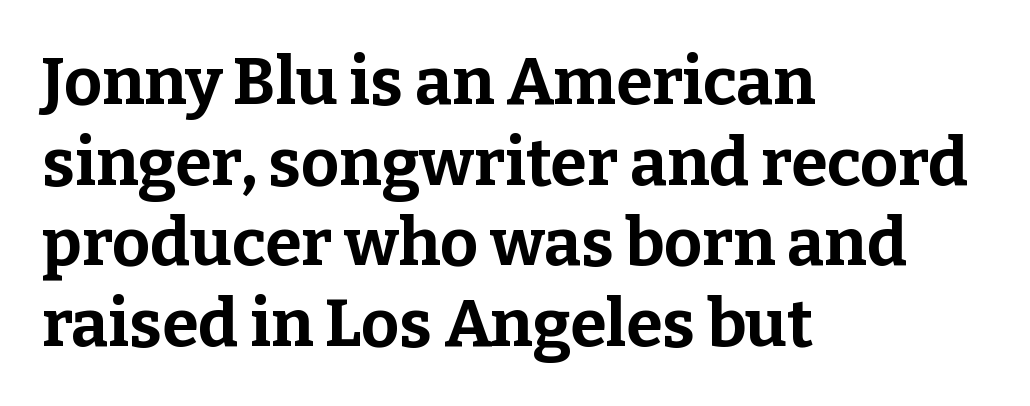
The image shows 66 px bold serif type, upright; set left-aligned, line spacing 1.22x, normal letter spacing, not underlined; low stroke contrast and a medium x-height.
